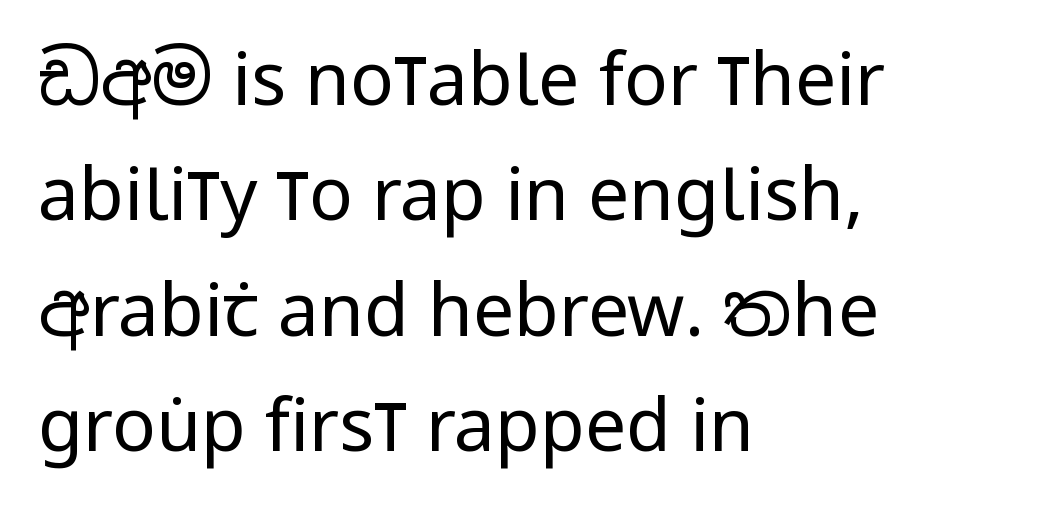
{"serif": "no", "italic": "no", "bold": "no", "weight": "regular", "width": "condensed", "stroke_contrast": "low", "x_height": "large", "monospaced": "no", "underline": "no", "align": "left", "line_spacing": "normal", "line_spacing_ratio": 1.58, "letter_spacing": "normal", "letter_spacing_em": 0.0, "glyph_px": 73}
